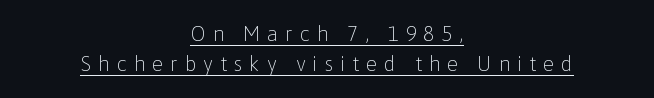
{"italic": "no", "bold": "no", "underline": "yes", "align": "center", "line_spacing": "normal", "line_spacing_ratio": 1.43, "letter_spacing": "wide", "letter_spacing_em": 0.32, "glyph_px": 21}
